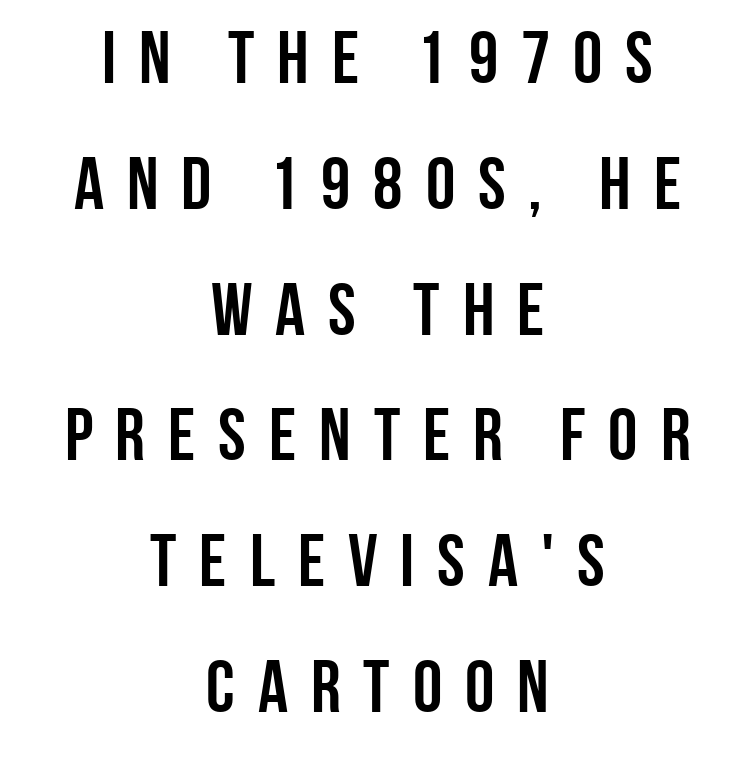
Q: Is the text bold? A: Yes.
Q: Is the text italic (slanted)? A: No, it is upright.
Q: Is the typeface a serif or a sans-serif typeface? A: Sans-serif.
Q: Is the text underlined? A: No.
Q: How is the paragraph aligned? A: Centered.
Q: Is the spacing between letters normal or unusually wide? A: Unusually wide.
Q: Is the spacing between lines tight, normal or loose? A: Normal.
Q: Width (condensed, normal, or wide)? A: Condensed.
Q: Stroke contrast? A: Low.
Q: x-height? A: Large.
Q: Monospaced? A: No.
